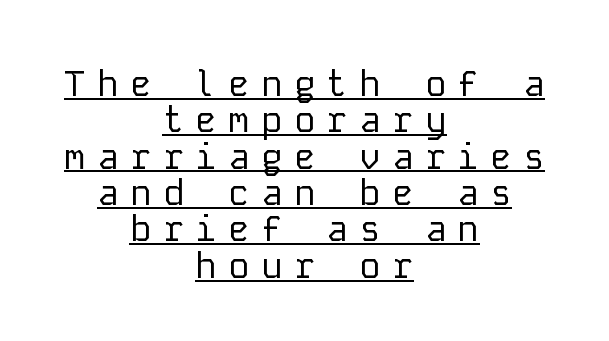
Q: Is the text bold? A: No.
Q: Is the text italic (slanted)? A: No, it is upright.
Q: Is the typeface a serif or a sans-serif typeface? A: Sans-serif.
Q: Is the text underlined? A: Yes.
Q: How is the paragraph aligned? A: Centered.
Q: Is the spacing between letters normal or unusually wide? A: Unusually wide.
Q: Is the spacing between lines tight, normal or loose? A: Tight.
Q: Width (condensed, normal, or wide)? A: Normal.
Q: Stroke contrast? A: Low.
Q: x-height? A: Medium.
Q: Monospaced? A: Yes.
